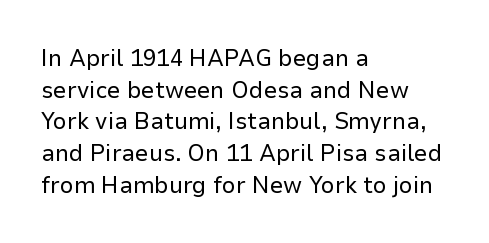
Q: Is the text bold? A: No.
Q: Is the text italic (slanted)? A: No, it is upright.
Q: Is the text underlined? A: No.
Q: How is the paragraph aligned? A: Left-aligned.
Q: Is the spacing between letters normal or unusually wide? A: Normal.
Q: Is the spacing between lines tight, normal or loose? A: Normal.
